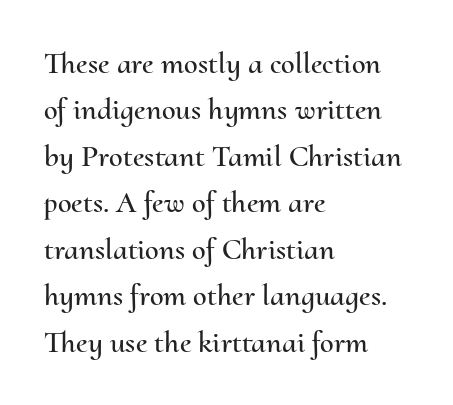
The face used here is rendered with its standard letterfit. This is roman type, the default non-slanted kind. The words here are not underlined. These lines stack with their left ends in a neat column. Varying glyph widths throughout — classic text-font behaviour. The rendering uses a moderate line-height, typical for paragraphs.
